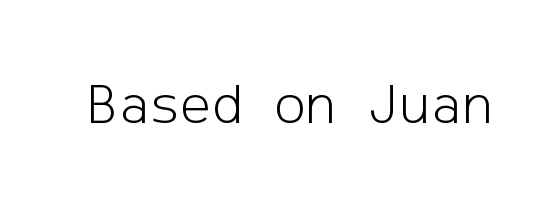
The gaps between neighbouring characters are ordinary and unremarkable. Stem width sits at or under what a default text font uses. The letters stand straight up with perfectly vertical stems. Type without underlining.
